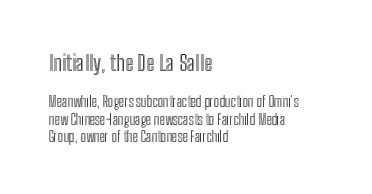
The image shows 22 px text type, upright; set left-aligned, line spacing 1.22x, normal letter spacing, not underlined; the first (top) block is 1.57x larger.
